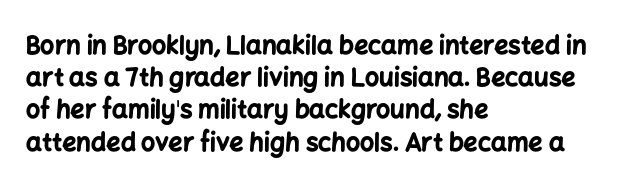
Q: Is the text bold? A: Yes.
Q: Is the text italic (slanted)? A: No, it is upright.
Q: Is the text underlined? A: No.
Q: How is the paragraph aligned? A: Left-aligned.
Q: Is the spacing between letters normal or unusually wide? A: Normal.
Q: Is the spacing between lines tight, normal or loose? A: Normal.
